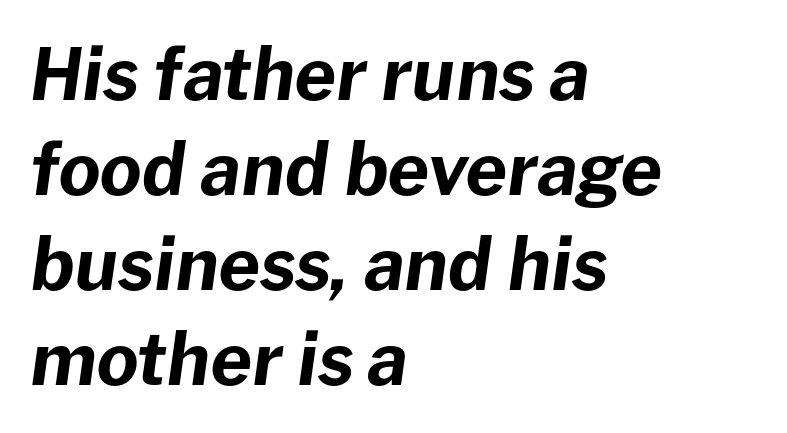
Q: Is the text bold? A: Yes.
Q: Is the text italic (slanted)? A: Yes, it leans right by about 8 degrees.
Q: Is the text underlined? A: No.
Q: How is the paragraph aligned? A: Left-aligned.
Q: Is the spacing between letters normal or unusually wide? A: Normal.
Q: Is the spacing between lines tight, normal or loose? A: Normal.
Q: Width (condensed, normal, or wide)? A: Normal.
Q: Stroke contrast? A: Low.
Q: x-height? A: Medium.
Q: Monospaced? A: No.
